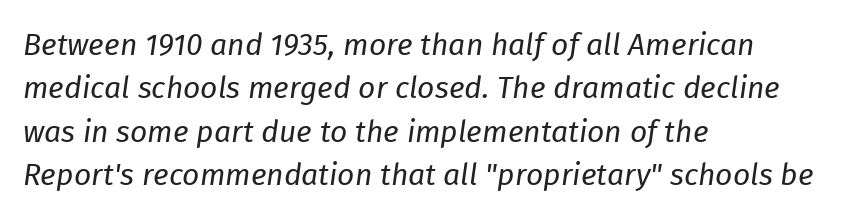
Is this a fixed-width face? No — the glyphs have proportional, varying widths. Nobody drew a line under any word here. Stem width sits at or under what a default text font uses. Would a proofreader flag this as italicized? Yes. Regarding leading, the lines here are spaced in the standard way.
